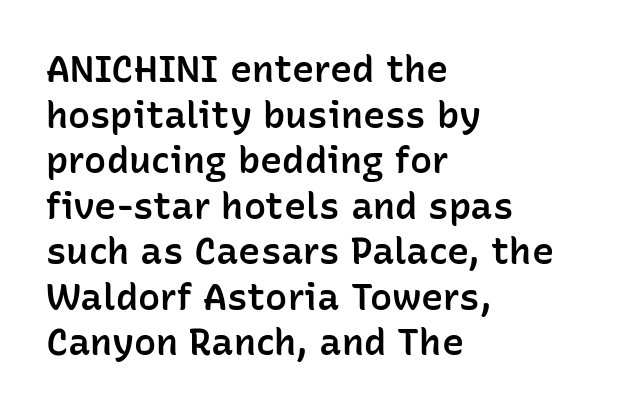
Font category for this specimen: sans-serif. This sample uses an upright cut, with every glyph sitting square on the baseline. A semibold gives these letters moderate extra thickness, short of bold. A typesetter would call this proportional, since set widths differ per character. Quick note: underline off.
